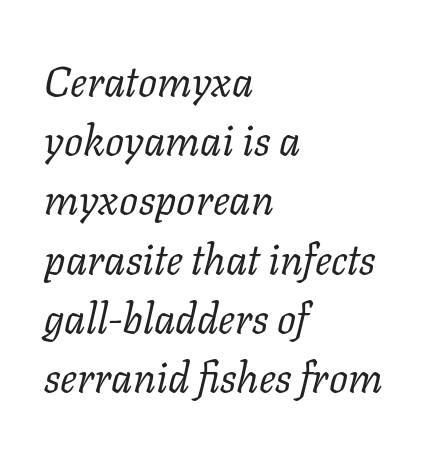
Q: Is the text bold? A: No.
Q: Is the text italic (slanted)? A: Yes, it leans right by about 11 degrees.
Q: Is the typeface a serif or a sans-serif typeface? A: Serif.
Q: Is the text underlined? A: No.
Q: How is the paragraph aligned? A: Left-aligned.
Q: Is the spacing between letters normal or unusually wide? A: Normal.
Q: Is the spacing between lines tight, normal or loose? A: Normal.
Q: Width (condensed, normal, or wide)? A: Normal.
Q: Stroke contrast? A: Low.
Q: x-height? A: Medium.
Q: Monospaced? A: No.
